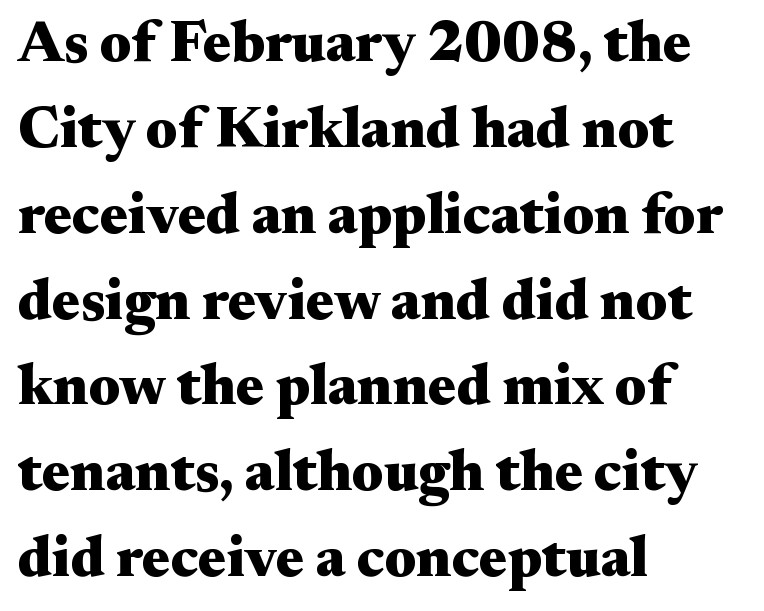
{"serif": "yes", "italic": "no", "bold": "yes", "weight": "heavy", "width": "wide", "stroke_contrast": "medium", "x_height": "small", "monospaced": "no", "underline": "no", "align": "left", "line_spacing": "normal", "line_spacing_ratio": 1.48, "letter_spacing": "normal", "letter_spacing_em": 0.0, "glyph_px": 58}
